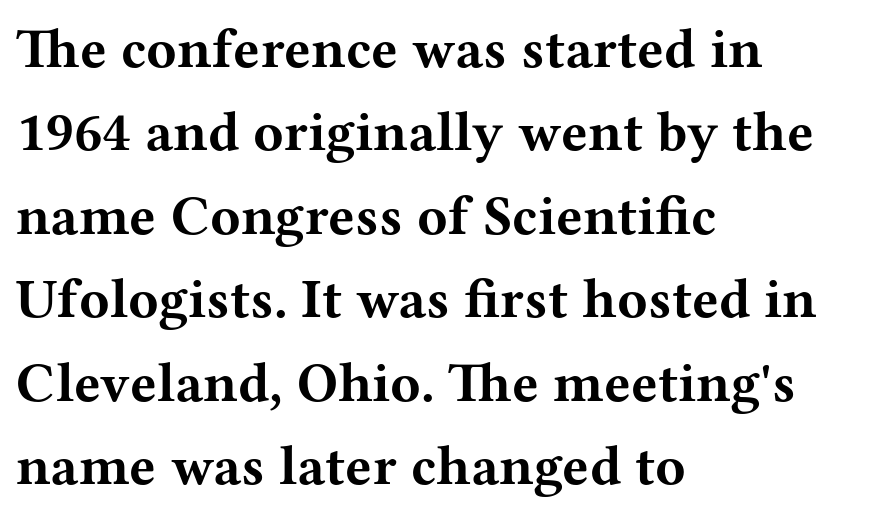
{"serif": "yes", "italic": "no", "bold": "yes", "weight": "bold", "width": "wide", "stroke_contrast": "medium", "x_height": "medium", "monospaced": "no", "underline": "no", "align": "left", "line_spacing": "normal", "line_spacing_ratio": 1.49, "letter_spacing": "normal", "letter_spacing_em": 0.0, "glyph_px": 56}
